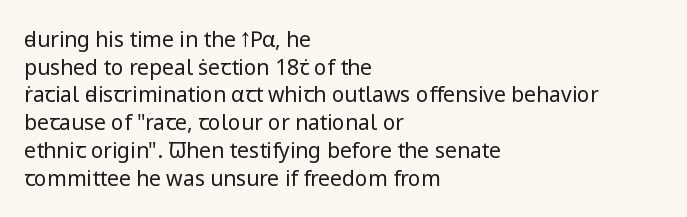
Q: Is the text bold? A: No.
Q: Is the text italic (slanted)? A: No, it is upright.
Q: Is the text underlined? A: No.
Q: How is the paragraph aligned? A: Left-aligned.
Q: Is the spacing between letters normal or unusually wide? A: Normal.
Q: Is the spacing between lines tight, normal or loose? A: Normal.
